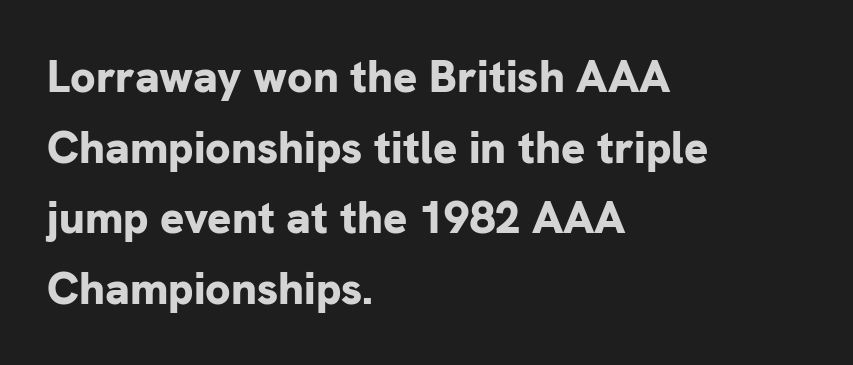
Q: Is the text bold? A: Yes.
Q: Is the text italic (slanted)? A: No, it is upright.
Q: Is the typeface a serif or a sans-serif typeface? A: Sans-serif.
Q: Is the text underlined? A: No.
Q: How is the paragraph aligned? A: Left-aligned.
Q: Is the spacing between letters normal or unusually wide? A: Normal.
Q: Is the spacing between lines tight, normal or loose? A: Normal.
Q: Width (condensed, normal, or wide)? A: Normal.
Q: Stroke contrast? A: Low.
Q: x-height? A: Medium.
Q: Monospaced? A: No.
